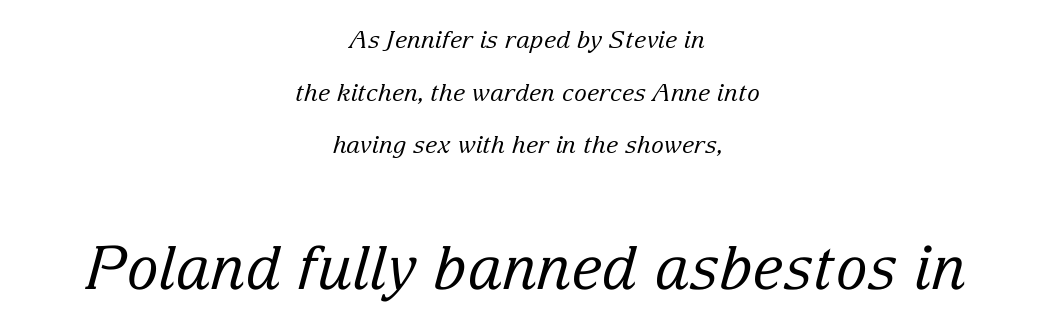
{"serif": "yes", "italic": "yes", "lean": "right", "slant_degrees": 15, "bold": "no", "weight": "regular", "width": "normal", "stroke_contrast": "low", "x_height": "medium", "monospaced": "no", "underline": "no", "align": "center", "line_spacing": "loose", "line_spacing_ratio": 2.19, "letter_spacing": "normal", "letter_spacing_em": 0.0, "larger_block": "second", "size_ratio": 2.5, "glyph_px": 60}
